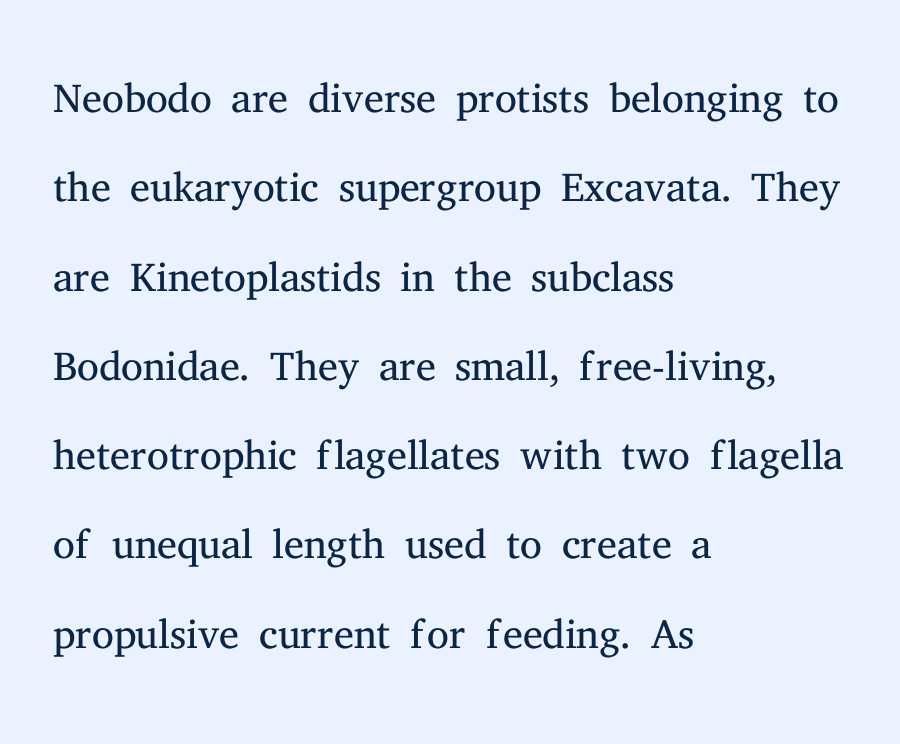
The image shows 62 px light serif type, upright; set left-aligned, normal line spacing (1.44x), normal letter spacing, not underlined; medium stroke contrast and a medium x-height.
